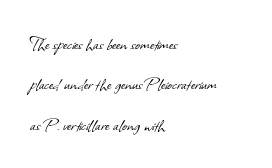
Q: Is the text bold? A: No.
Q: Is the text underlined? A: No.
Q: How is the paragraph aligned? A: Left-aligned.
Q: Is the spacing between letters normal or unusually wide? A: Normal.
Q: Is the spacing between lines tight, normal or loose? A: Loose.
